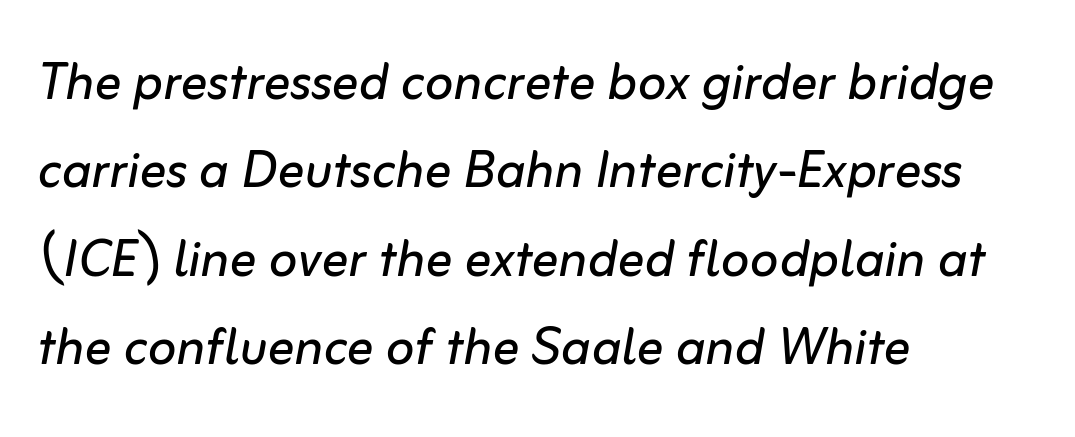
Q: Is the text bold? A: No.
Q: Is the text italic (slanted)? A: Yes, it leans right by about 10 degrees.
Q: Is the text underlined? A: No.
Q: How is the paragraph aligned? A: Left-aligned.
Q: Is the spacing between letters normal or unusually wide? A: Normal.
Q: Is the spacing between lines tight, normal or loose? A: Normal.
Q: Width (condensed, normal, or wide)? A: Normal.
Q: Stroke contrast? A: Low.
Q: x-height? A: Medium.
Q: Monospaced? A: No.
